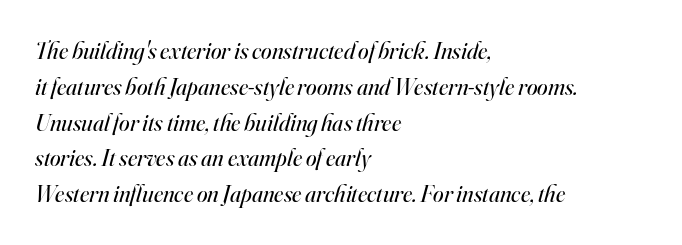
Letter spacing: default. Notice how descenders clear the ascenders below comfortably — that's standard leading. The rendering anchors every line to the left-hand side. The zone under the glyphs is completely vacant.
